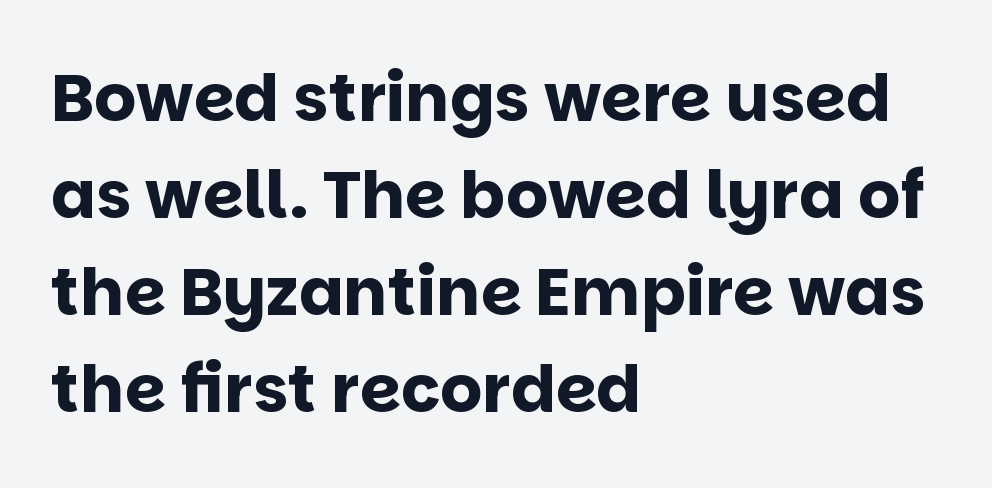
The image shows 66 px bold sans-serif type, upright; set left-aligned, normal line spacing (1.47x), normal letter spacing, not underlined; low stroke contrast and a large x-height.
